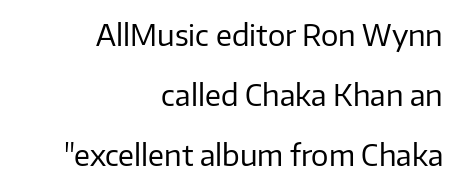
The image shows 29 px regular-weight sans-serif type, upright; set right-aligned, loose line spacing (2.07x), normal letter spacing, not underlined; low stroke contrast and a medium x-height.
